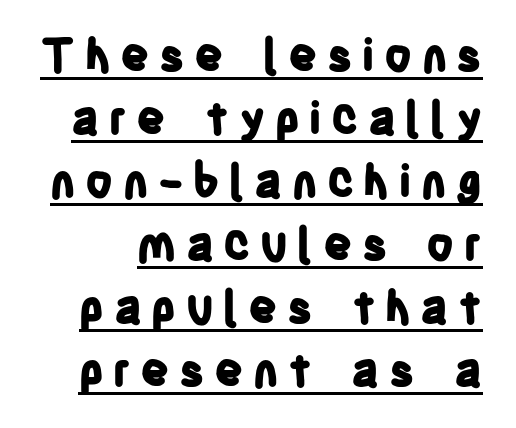
Is the letter spacing exaggerated? Yes — the characters are pushed far apart. Proportional: the letters do not fall into vertical columns. Vertically, the passage feels balanced, rows spaced as you'd expect. This is heavy type, rendered in bold. Underline: present.
